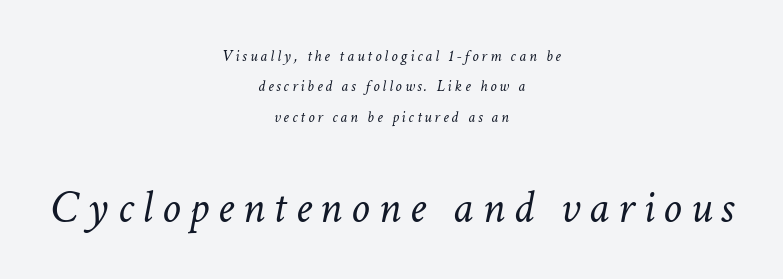
{"italic": "yes", "lean": "right", "slant_degrees": 11, "bold": "no", "weight": "light", "width": "normal", "stroke_contrast": "low", "x_height": "medium", "monospaced": "no", "underline": "no", "align": "center", "line_spacing": "loose", "line_spacing_ratio": 1.9, "larger_block": "second", "size_ratio": 2.94, "glyph_px": 47}
